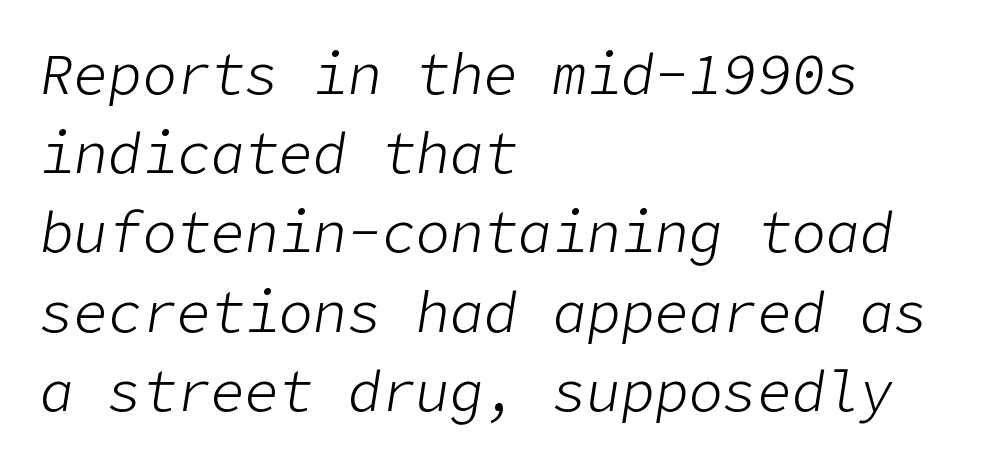
{"italic": "yes", "lean": "right", "slant_degrees": 9, "bold": "no", "weight": "light", "width": "normal", "stroke_contrast": "low", "x_height": "medium", "underline": "no", "align": "left", "line_spacing": "normal", "line_spacing_ratio": 1.39, "letter_spacing": "normal", "letter_spacing_em": 0.0, "glyph_px": 57}
